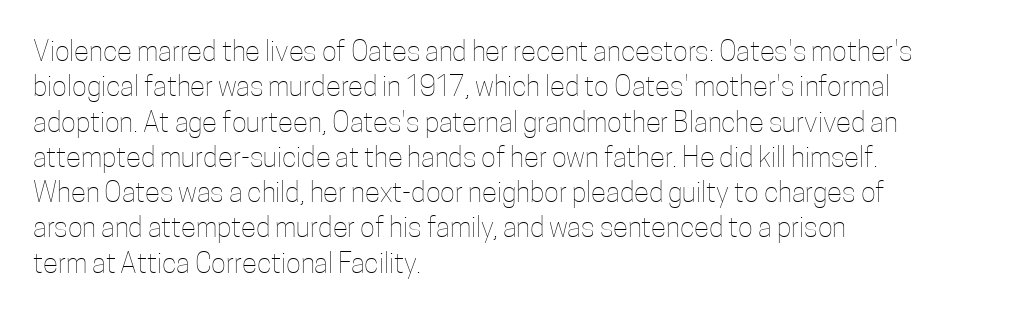
Q: Is the text bold? A: No.
Q: Is the text italic (slanted)? A: No, it is upright.
Q: Is the text underlined? A: No.
Q: How is the paragraph aligned? A: Left-aligned.
Q: Is the spacing between letters normal or unusually wide? A: Normal.
Q: Is the spacing between lines tight, normal or loose? A: Normal.
Q: Width (condensed, normal, or wide)? A: Condensed.
Q: Stroke contrast? A: Low.
Q: x-height? A: Medium.
Q: Monospaced? A: No.
